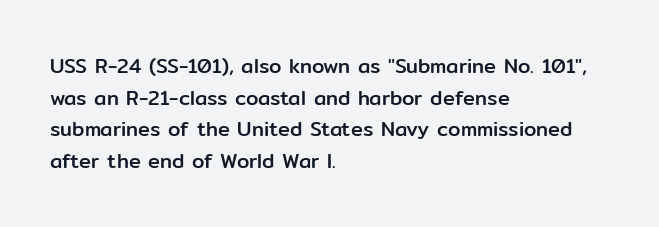
{"italic": "no", "underline": "no", "align": "left", "line_spacing": "normal", "line_spacing_ratio": 1.58, "letter_spacing": "normal", "letter_spacing_em": 0.0, "glyph_px": 20}
